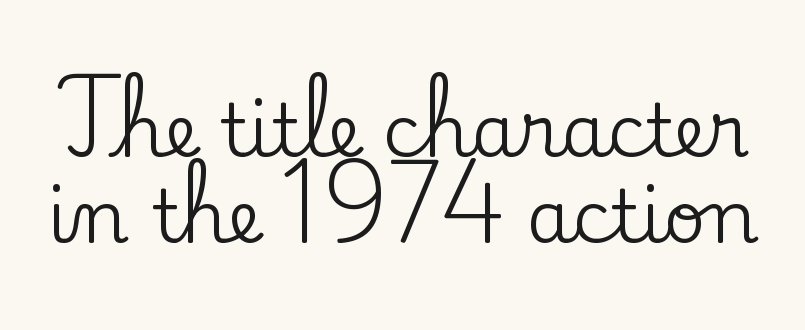
{"serif": "yes", "italic": "no", "width": "normal", "stroke_contrast": "low", "x_height": "small", "monospaced": "no", "underline": "no", "line_spacing_ratio": 1.18, "letter_spacing": "normal", "letter_spacing_em": 0.0, "glyph_px": 73}
